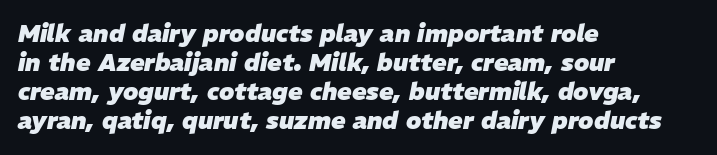
Q: Is the text bold? A: Yes.
Q: Is the text italic (slanted)? A: Yes, it leans right by about 11 degrees.
Q: Is the text underlined? A: No.
Q: How is the paragraph aligned? A: Left-aligned.
Q: Is the spacing between letters normal or unusually wide? A: Normal.
